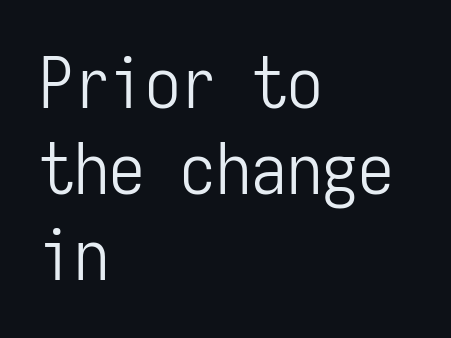
{"serif": "no", "italic": "no", "bold": "no", "weight": "light", "width": "condensed", "stroke_contrast": "low", "x_height": "medium", "monospaced": "yes", "underline": "no", "align": "left", "line_spacing_ratio": 1.21, "letter_spacing": "normal", "letter_spacing_em": 0.0, "glyph_px": 71}
